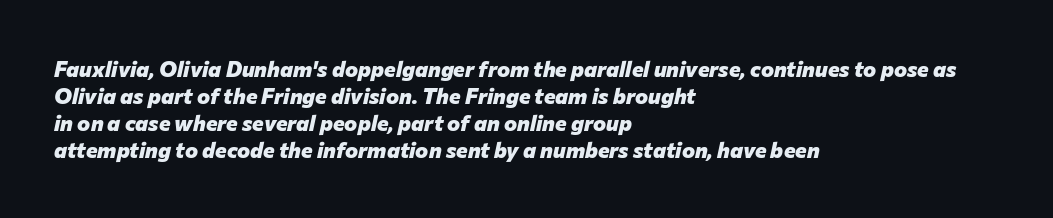
Q: Is the text bold? A: Yes.
Q: Is the text italic (slanted)? A: Yes, it leans right by about 12 degrees.
Q: Is the text underlined? A: No.
Q: How is the paragraph aligned? A: Left-aligned.
Q: Is the spacing between letters normal or unusually wide? A: Normal.
